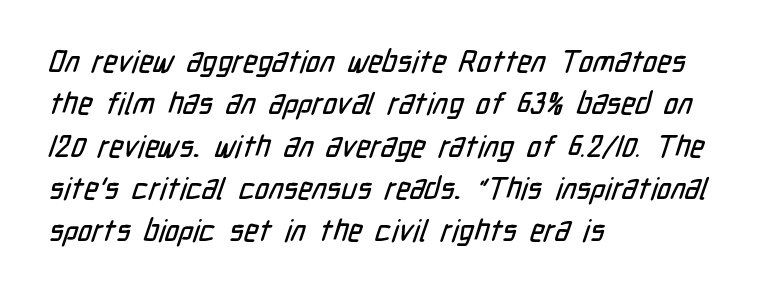
The image shows 30 px condensed sans-serif type; set left-aligned, normal line spacing (1.41x), normal letter spacing, not underlined; low stroke contrast and a medium x-height.
